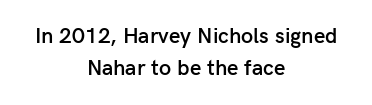
The glyphs have the mass of a demibold cut, below bold. Each new line begins a customary step beneath the previous one. The space directly below the letters is spotless. Is there any slant? The stems are plumb. Does the copy run flush right? No — it is centered line by line.
